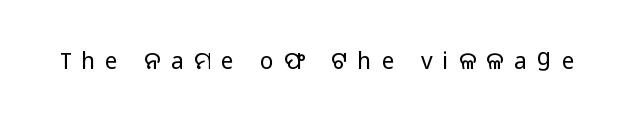
Q: Is the text bold? A: No.
Q: Is the text italic (slanted)? A: No, it is upright.
Q: Is the text underlined? A: No.
Q: Is the spacing between letters normal or unusually wide? A: Unusually wide.
